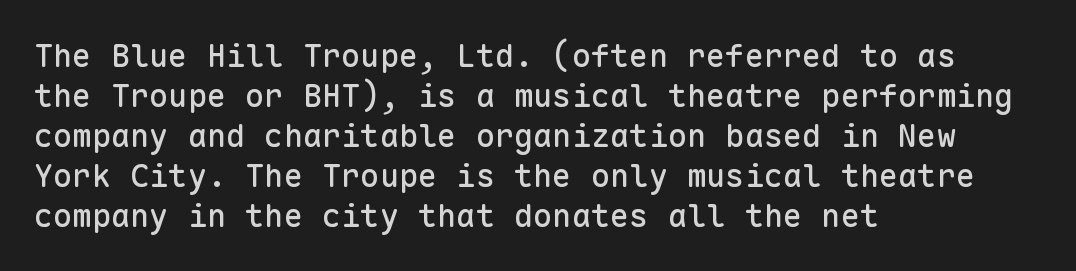
This is roman type, the default non-slanted kind. Leading matches the norm, producing a regular column. Here the designer chose a console-style face with uniform glyph widths. Plain, unruled lines of type. The letters sit at their default tracking, neither squeezed nor spread.
